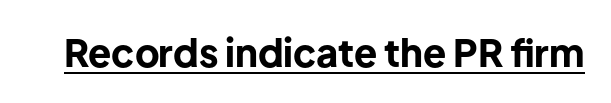
Quick note: underline on. Nope, not italic — everything's standing straight. Think of a printed novel: that variable character pitch is what you see here. Tracking value appears to be zero — textbook default spacing. Weight check: bold — yes, fully. Classification — sans serif.
